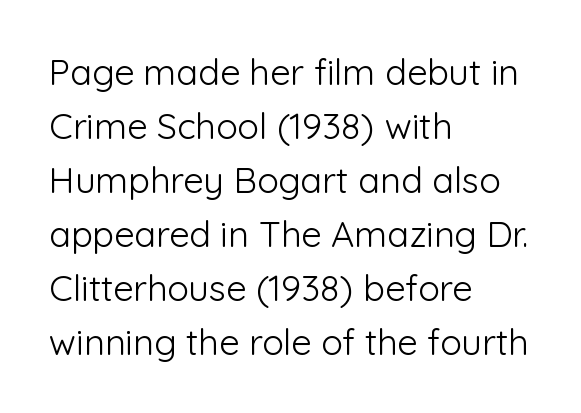
{"serif": "no", "italic": "no", "bold": "no", "weight": "light", "width": "normal", "stroke_contrast": "low", "x_height": "medium", "monospaced": "no", "underline": "no", "align": "left", "line_spacing": "normal", "line_spacing_ratio": 1.5, "letter_spacing": "normal", "letter_spacing_em": 0.0, "glyph_px": 36}
